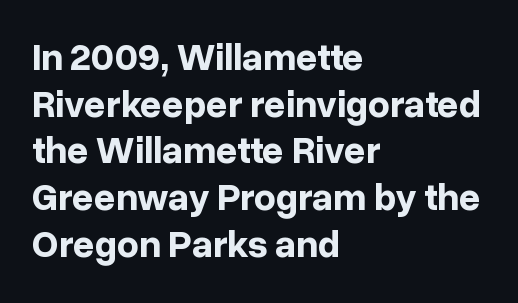
The specimen reads as upright at a glance. Unmarked baselines from the first word to the last. There is no visible air inserted between adjacent glyphs. Is this a fixed-width face? No — the glyphs have proportional, varying widths.
